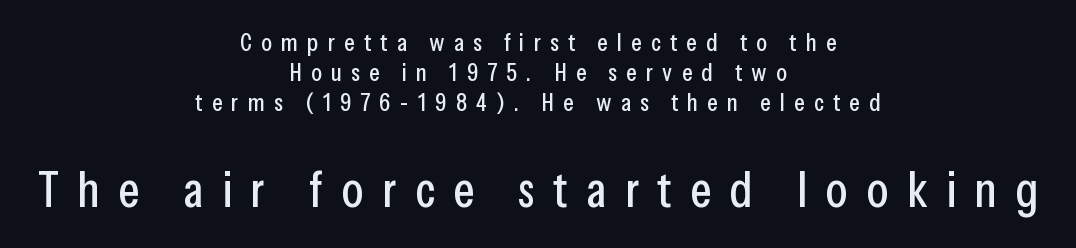
Check under the words: just untouched page. A typesetter would call this proportional, since set widths differ per character. How are the letters spaced? Widely, with obvious added tracking. In this sample the second text group is rendered at the bigger scale. Italic? Not at all — the glyphs are vertical.
